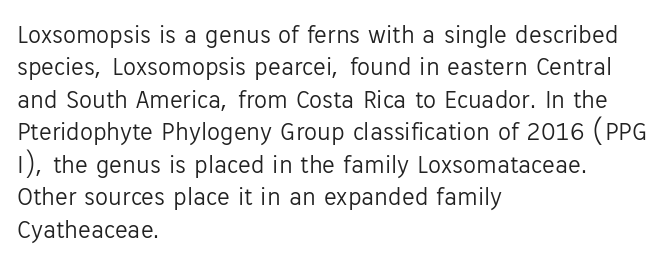
The image shows 26 px text type, upright; set left-aligned, normal line spacing (1.25x), normal letter spacing, not underlined.
